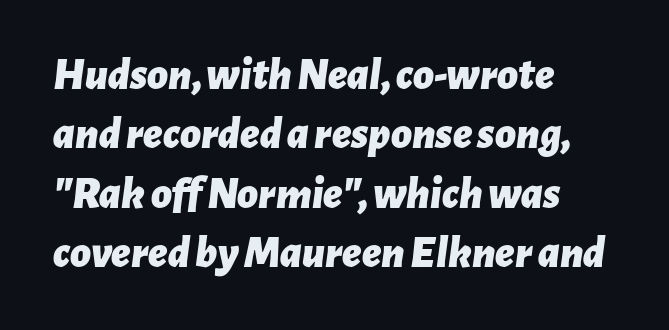
Only glyphs here, with clear space below each row. Chunky letters — that's bold for sure. The designer left line spacing at the default. These lines were composed using italics.
